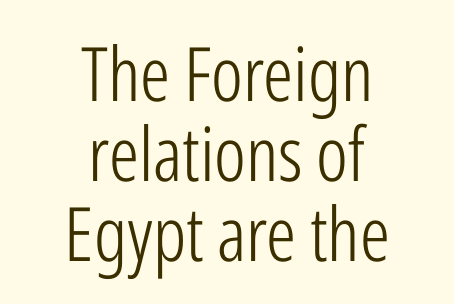
Q: Is the text bold? A: No.
Q: Is the text italic (slanted)? A: No, it is upright.
Q: Is the typeface a serif or a sans-serif typeface? A: Sans-serif.
Q: Is the text underlined? A: No.
Q: How is the paragraph aligned? A: Centered.
Q: Is the spacing between letters normal or unusually wide? A: Normal.
Q: Is the spacing between lines tight, normal or loose? A: Tight.
Q: Width (condensed, normal, or wide)? A: Condensed.
Q: Stroke contrast? A: Low.
Q: x-height? A: Medium.
Q: Monospaced? A: No.
